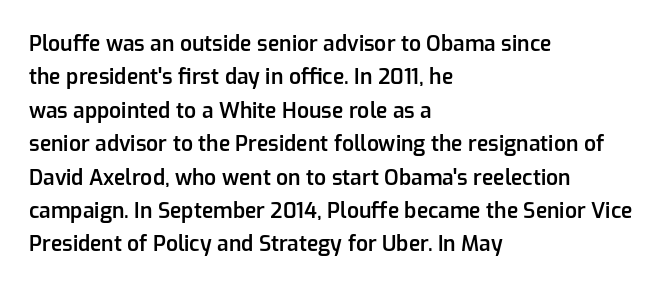
The image shows 21 px text type, upright; set left-aligned, normal line spacing (1.59x), normal letter spacing, not underlined.
